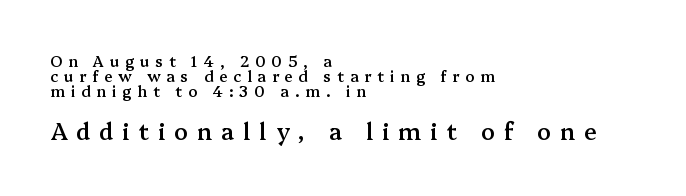
{"italic": "no", "bold": "semi", "underline": "no", "align": "left", "line_spacing": "tight", "line_spacing_ratio": 1.01, "letter_spacing": "wide", "letter_spacing_em": 0.39, "larger_block": "second", "size_ratio": 1.53, "glyph_px": 23}
